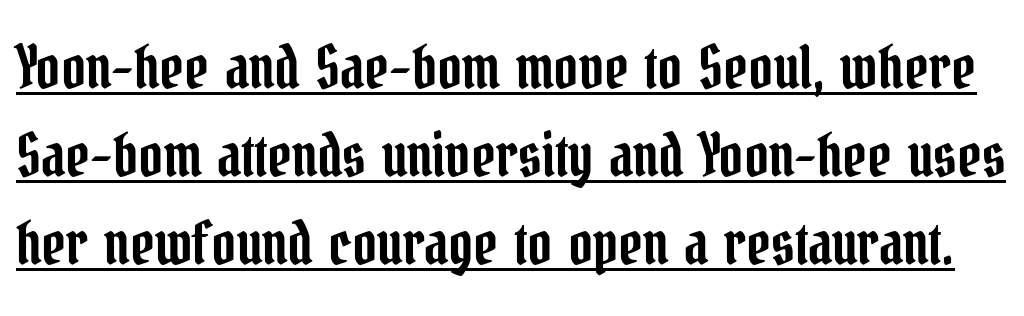
What kind of face is this? One with serifs. The axis of the letterforms is exactly vertical. Regular leading. The rendered words wear a rule along their underside. Here the designer chose a conventional face with non-uniform glyph widths.
